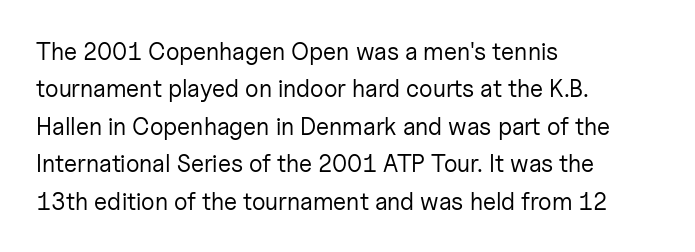
Evenly set lines give the paragraph a standard silhouette. Here the glyphs are tracked normally, forming tight word shapes. Rule under the text: the space is simply empty. Italic? Not at all — the glyphs are vertical. These glyphs show unthickened strokes, regular width or finer.
